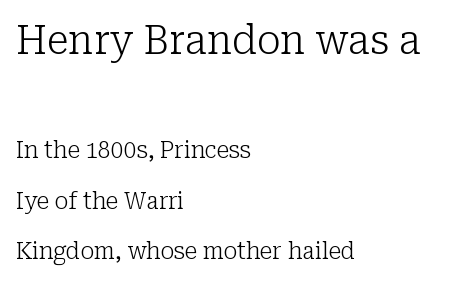
The image shows 40 px light serif type, upright; set left-aligned, loose line spacing (2.2x), normal letter spacing, not underlined; the first (top) block is 1.74x larger; low stroke contrast and a medium x-height.
